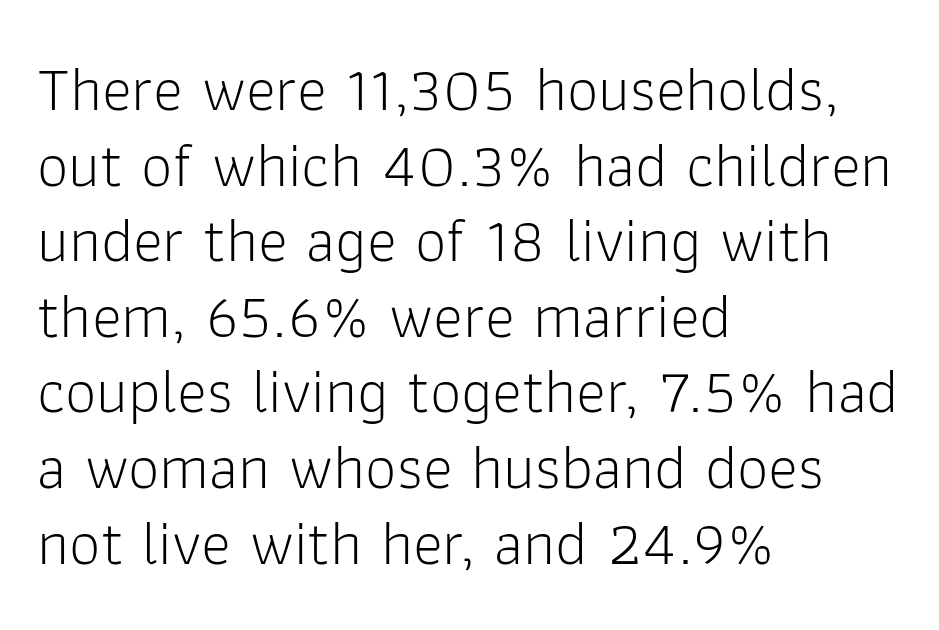
Q: Is the text bold? A: No.
Q: Is the text italic (slanted)? A: No, it is upright.
Q: Is the typeface a serif or a sans-serif typeface? A: Sans-serif.
Q: Is the text underlined? A: No.
Q: How is the paragraph aligned? A: Left-aligned.
Q: Is the spacing between letters normal or unusually wide? A: Normal.
Q: Width (condensed, normal, or wide)? A: Normal.
Q: Stroke contrast? A: Low.
Q: x-height? A: Medium.
Q: Monospaced? A: No.
